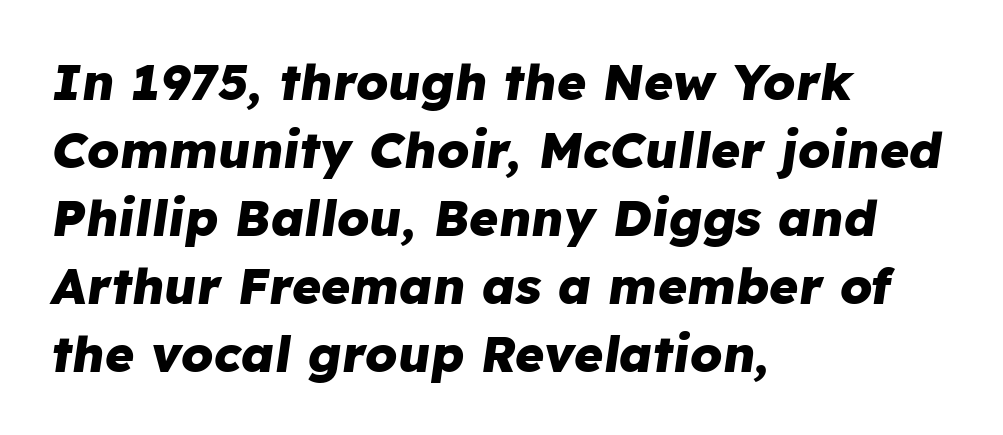
{"italic": "yes", "lean": "right", "slant_degrees": 8, "bold": "yes", "weight": "heavy", "width": "normal", "stroke_contrast": "low", "x_height": "medium", "monospaced": "no", "underline": "no", "align": "left", "line_spacing": "normal", "line_spacing_ratio": 1.36, "letter_spacing": "normal", "letter_spacing_em": 0.0, "glyph_px": 50}
